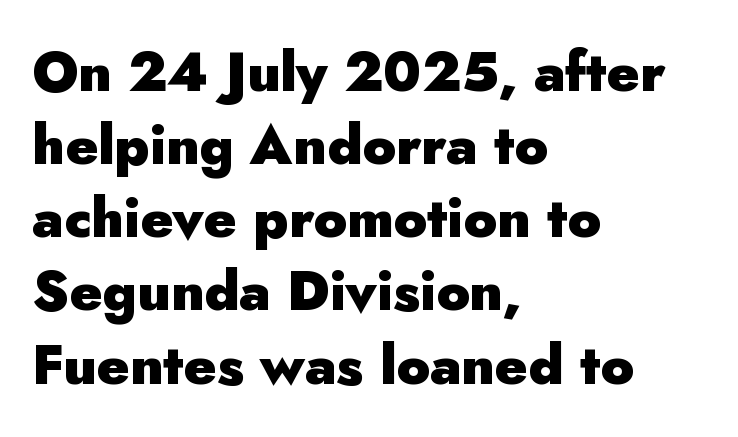
The image shows 55 px heavy sans-serif type, upright; set left-aligned, normal line spacing (1.33x), normal letter spacing, not underlined; low stroke contrast and a small x-height.
